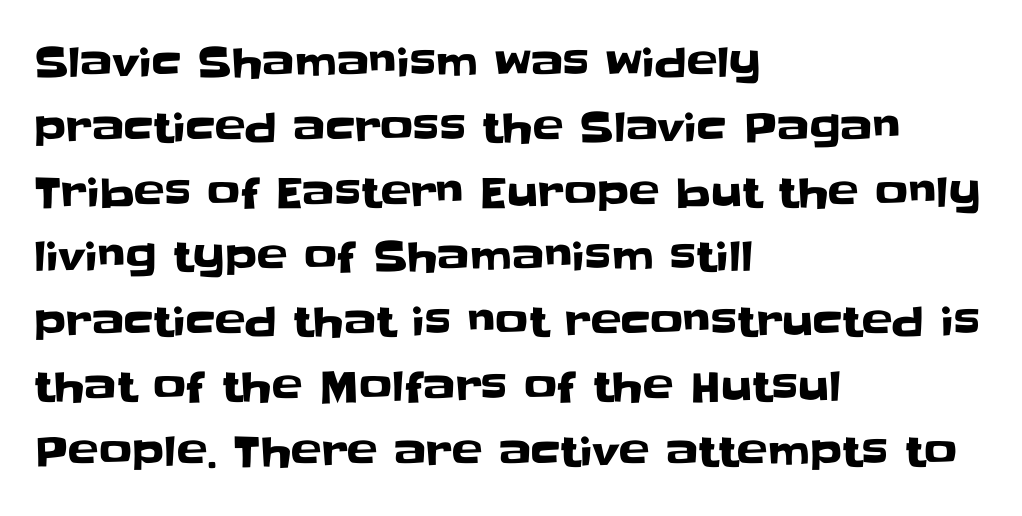
Q: Is the text italic (slanted)? A: No, it is upright.
Q: Is the typeface a serif or a sans-serif typeface? A: Sans-serif.
Q: Is the text underlined? A: No.
Q: How is the paragraph aligned? A: Left-aligned.
Q: Is the spacing between letters normal or unusually wide? A: Normal.
Q: Is the spacing between lines tight, normal or loose? A: Normal.
Q: Width (condensed, normal, or wide)? A: Normal.
Q: Stroke contrast? A: Low.
Q: x-height? A: Large.
Q: Monospaced? A: No.
